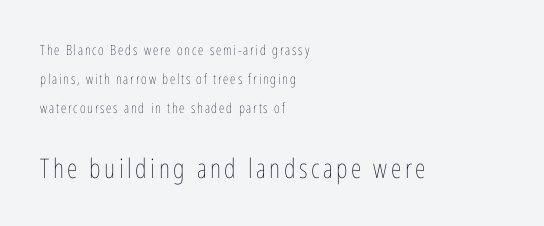
Q: Is the text bold? A: No.
Q: Is the text italic (slanted)? A: No, it is upright.
Q: Is the text underlined? A: No.
Q: How is the paragraph aligned? A: Left-aligned.
Q: Is the spacing between lines tight, normal or loose? A: Loose.
Q: Which block of text is set in a larger size, the first (top) or the second (bottom)? A: The second (bottom) one.
